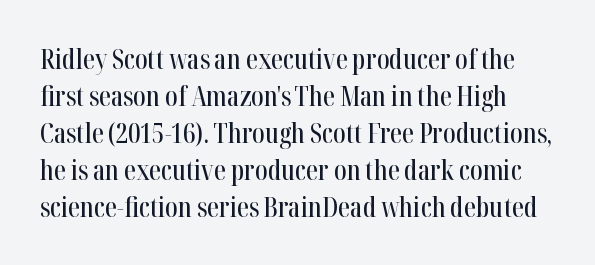
Q: Is the text italic (slanted)? A: No, it is upright.
Q: Is the text underlined? A: No.
Q: Is the spacing between letters normal or unusually wide? A: Normal.
Q: Is the spacing between lines tight, normal or loose? A: Normal.
